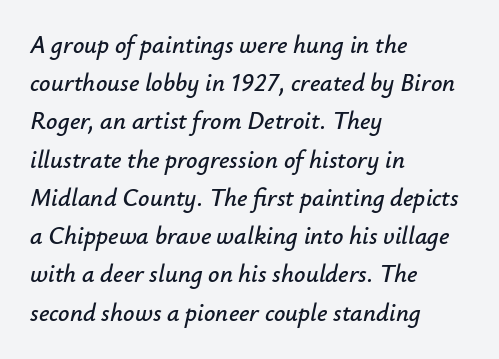
The image shows 25 px text type, italic (leaning right); set left-aligned, normal line spacing (1.53x), normal letter spacing, not underlined.
